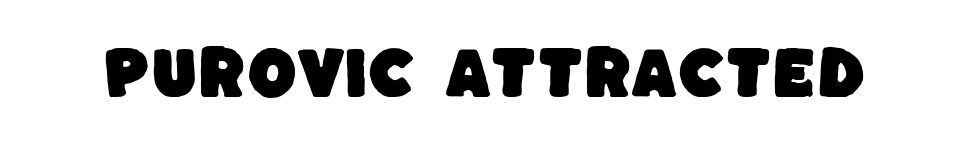
These lines are rendered in a variable-pitch font. No feet cap the strokes, marking this as sans-serif type. The string is rendered with underlining switched off. Here the glyphs are tracked normally, forming tight word shapes.
